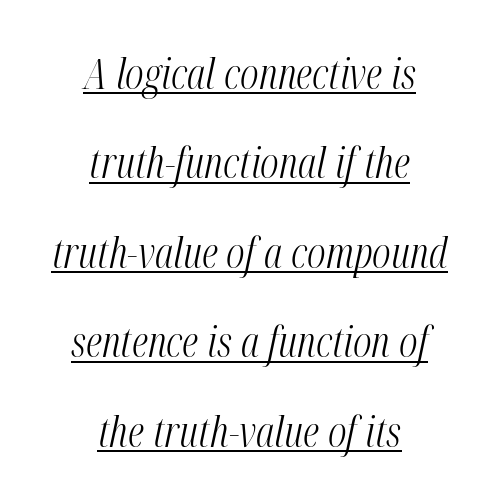
{"italic": "yes", "lean": "right", "slant_degrees": 12, "bold": "no", "weight": "light", "width": "condensed", "stroke_contrast": "medium", "x_height": "medium", "monospaced": "no", "underline": "yes", "align": "center", "line_spacing": "loose", "line_spacing_ratio": 2.13, "letter_spacing": "normal", "letter_spacing_em": 0.0, "glyph_px": 42}
